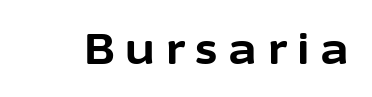
Q: Is the text bold? A: Yes.
Q: Is the text italic (slanted)? A: No, it is upright.
Q: Is the typeface a serif or a sans-serif typeface? A: Sans-serif.
Q: Is the text underlined? A: No.
Q: Is the spacing between letters normal or unusually wide? A: Unusually wide.
Q: Width (condensed, normal, or wide)? A: Normal.
Q: Stroke contrast? A: Low.
Q: x-height? A: Medium.
Q: Monospaced? A: No.
